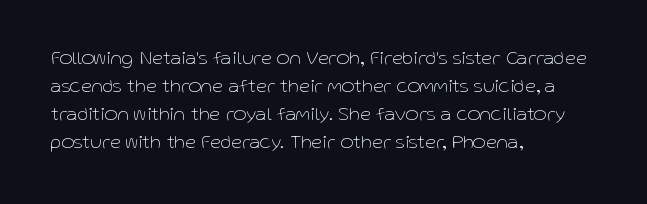
A roman cut, with each character standing at attention. Compared with a centered layout, this one pins lines to the left instead. Evenly set lines give the paragraph a standard silhouette. Heft: none added — not bold. The baseline area is clear.
